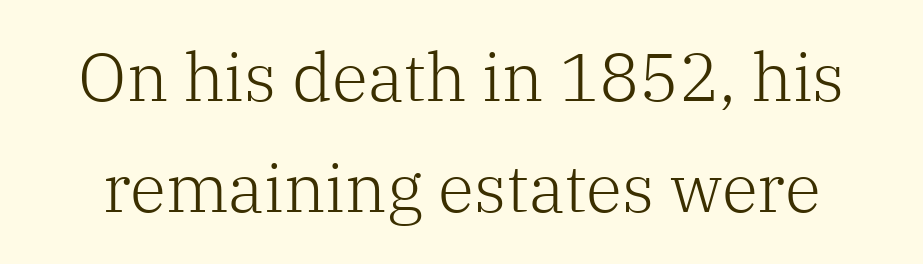
{"serif": "yes", "italic": "no", "bold": "no", "weight": "light", "width": "normal", "stroke_contrast": "low", "x_height": "medium", "monospaced": "no", "underline": "no", "line_spacing": "normal", "line_spacing_ratio": 1.66, "letter_spacing": "normal", "letter_spacing_em": 0.0, "glyph_px": 67}
